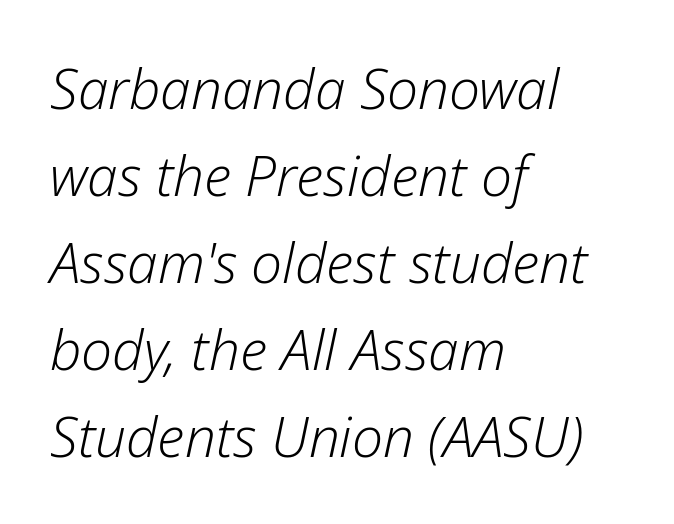
Q: Is the text bold? A: No.
Q: Is the text italic (slanted)? A: Yes, it leans right by about 12 degrees.
Q: Is the text underlined? A: No.
Q: How is the paragraph aligned? A: Left-aligned.
Q: Is the spacing between letters normal or unusually wide? A: Normal.
Q: Is the spacing between lines tight, normal or loose? A: Normal.
Q: Width (condensed, normal, or wide)? A: Normal.
Q: Stroke contrast? A: Low.
Q: x-height? A: Medium.
Q: Monospaced? A: No.
